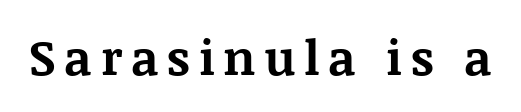
The image shows 48 px bold serif type, upright; set not underlined; medium stroke contrast and a large x-height.
